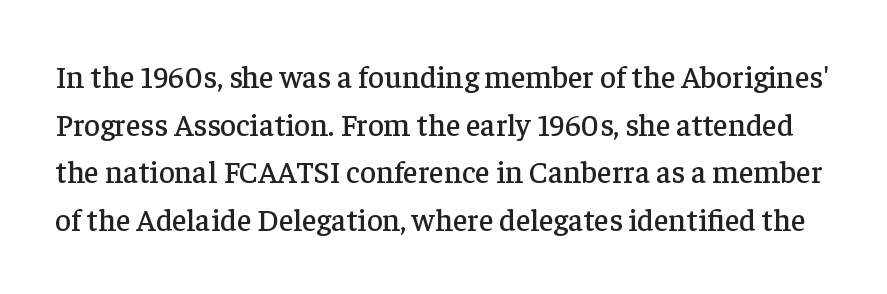
The image shows 31 px serif type, upright; set normal line spacing (1.54x), normal letter spacing, not underlined; low stroke contrast and a medium x-height.
